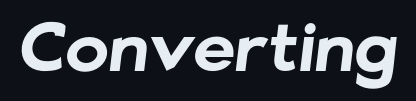
Looks like regular typesetting: each glyph gets only the width it needs. Just letters on the line, the space beneath them empty. Compared with typical body copy, the letter spacing here is the same. This sample uses a sans-serif face. Stroke thickness is high; the sample reads as a true bold.
